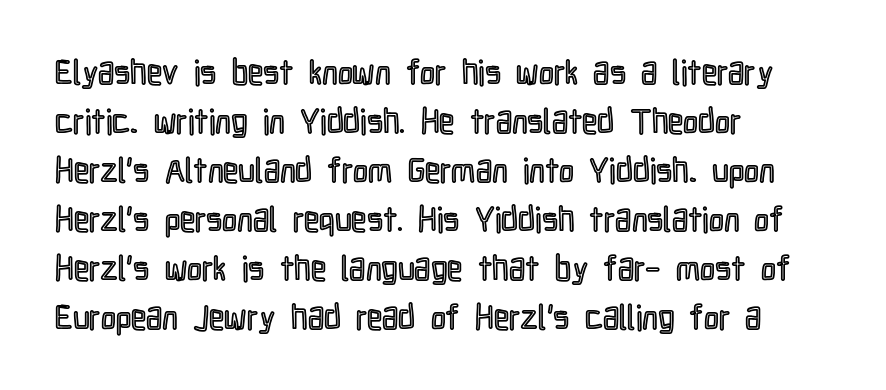
{"italic": "no", "width": "condensed", "x_height": "medium", "monospaced": "no", "underline": "no", "align": "left", "line_spacing": "normal", "line_spacing_ratio": 1.44, "letter_spacing": "normal", "letter_spacing_em": 0.0, "glyph_px": 34}
